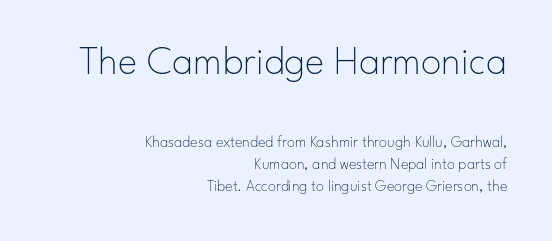
{"serif": "no", "italic": "no", "bold": "no", "weight": "thin", "width": "normal", "stroke_contrast": "low", "x_height": "small", "monospaced": "no", "underline": "no", "align": "right", "line_spacing": "normal", "line_spacing_ratio": 1.39, "letter_spacing": "normal", "letter_spacing_em": 0.0, "larger_block": "first", "size_ratio": 2.56, "glyph_px": 41}
